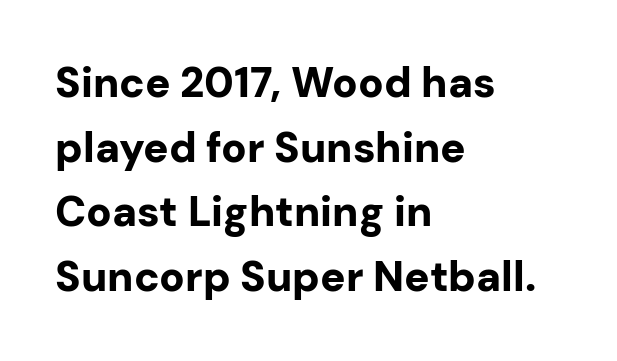
Does the lettering tilt? It doesn't — this is upright. Each new line begins a customary step beneath the previous one. Each line starts at the same left margin while the right side varies. Every letter is thick-stroked: bold, no question. Bare-footed words on every line.
